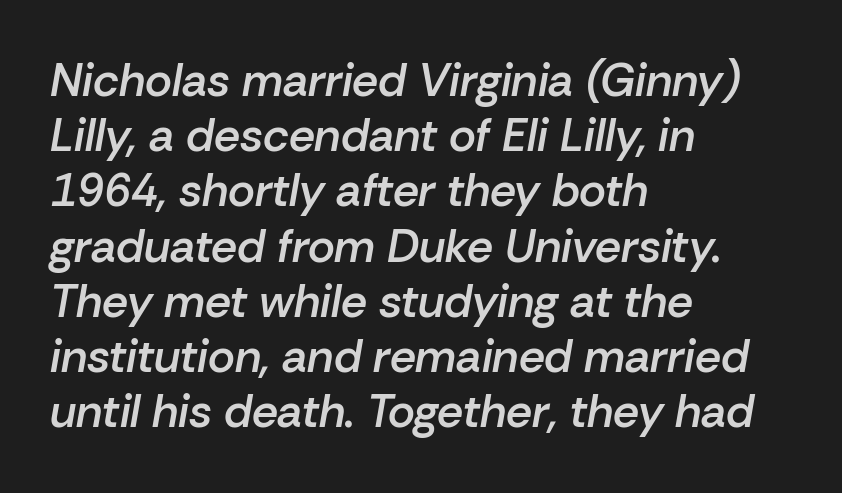
The passage shown is not underscored anywhere. Do the characters align in a grid? No, the font is proportional. These lines carry some extra weight — a demibold, not a full bold. The letters sit at their default tracking, neither squeezed nor spread. Tall strokes in this sample are angled rather than plumb.
